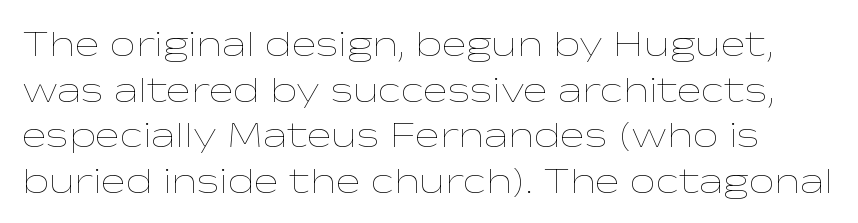
{"italic": "no", "bold": "no", "weight": "thin", "width": "wide", "stroke_contrast": "low", "x_height": "medium", "monospaced": "no", "underline": "no", "line_spacing_ratio": 1.23, "letter_spacing": "normal", "letter_spacing_em": 0.0, "glyph_px": 37}
